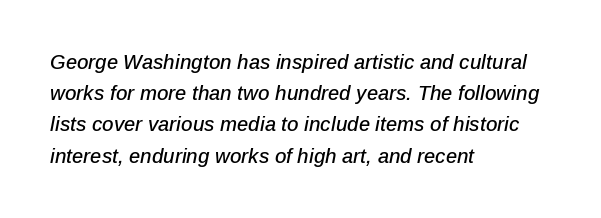
Q: Is the text italic (slanted)? A: Yes, it leans right by about 12 degrees.
Q: Is the text underlined? A: No.
Q: How is the paragraph aligned? A: Left-aligned.
Q: Is the spacing between letters normal or unusually wide? A: Normal.
Q: Is the spacing between lines tight, normal or loose? A: Normal.
